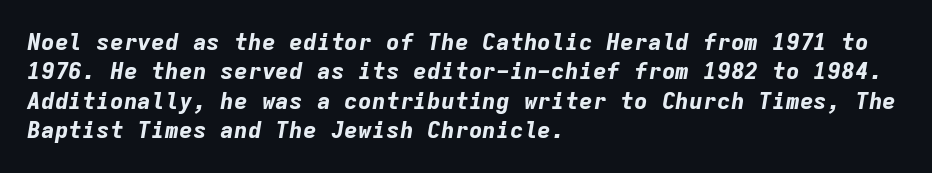
{"italic": "yes", "lean": "right", "slant_degrees": 9, "bold": "yes", "underline": "no", "align": "left", "line_spacing": "normal", "line_spacing_ratio": 1.28, "letter_spacing": "normal", "letter_spacing_em": 0.0, "glyph_px": 23}
